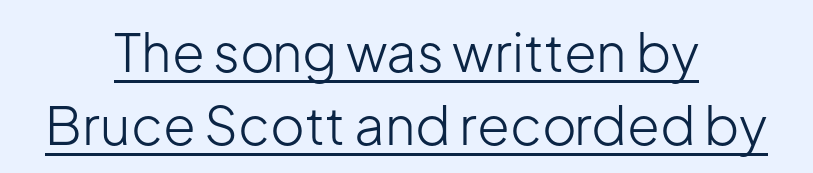
The image shows 53 px light sans-serif type, upright; set centered, normal line spacing (1.37x), normal letter spacing, underlined; low stroke contrast and a medium x-height.
